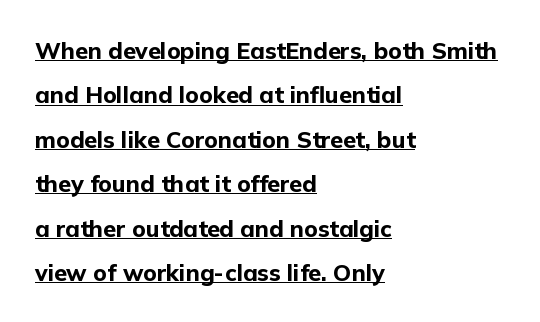
Q: Is the text bold? A: Yes.
Q: Is the text italic (slanted)? A: No, it is upright.
Q: Is the text underlined? A: Yes.
Q: How is the paragraph aligned? A: Left-aligned.
Q: Is the spacing between letters normal or unusually wide? A: Normal.
Q: Is the spacing between lines tight, normal or loose? A: Loose.
